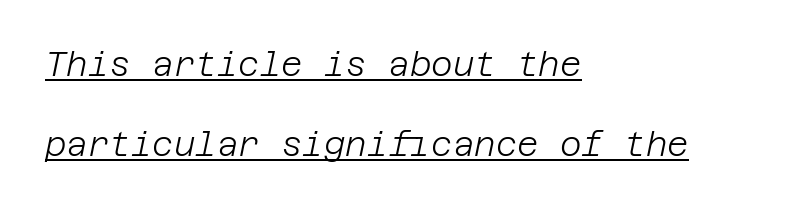
The letters sit at their default tracking, neither squeezed nor spread. No heavy texture on the line: the type isn't bold. Decoration check: the copy is underlined. The leading is generous, giving the passage an open texture.
